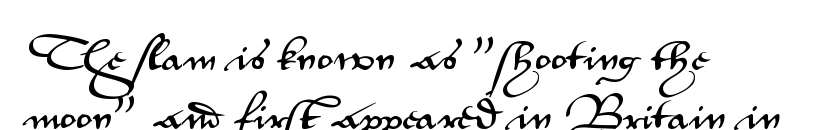
{"serif": "no", "width": "wide", "stroke_contrast": "medium", "x_height": "small", "monospaced": "no", "underline": "no", "align": "left", "line_spacing_ratio": 1.75, "letter_spacing": "normal", "letter_spacing_em": 0.0, "glyph_px": 34}
